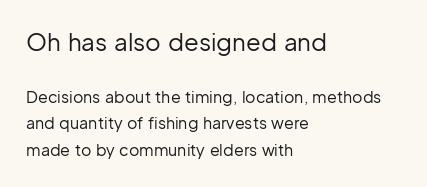
The image shows 24 px text type, upright; set left-aligned, normal line spacing (1.68x), normal letter spacing, not underlined; the first (top) block is 1.5x larger.
